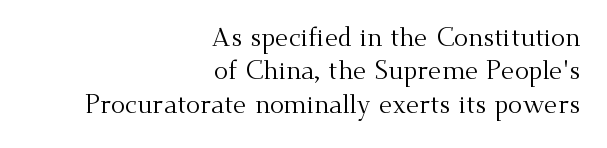
The image shows 26 px text type, upright; set right-aligned, normal line spacing (1.28x), normal letter spacing, not underlined.
